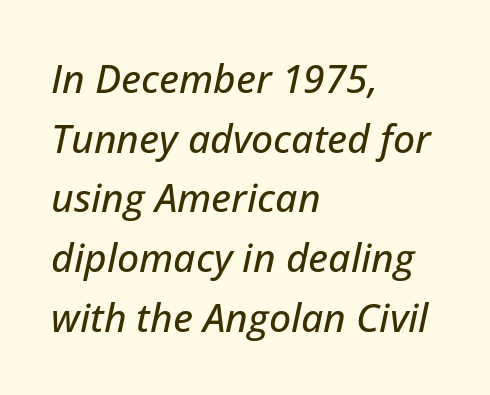
Q: Is the text italic (slanted)? A: Yes, it leans right by about 12 degrees.
Q: Is the text underlined? A: No.
Q: How is the paragraph aligned? A: Left-aligned.
Q: Is the spacing between letters normal or unusually wide? A: Normal.
Q: Is the spacing between lines tight, normal or loose? A: Normal.
Q: Width (condensed, normal, or wide)? A: Normal.
Q: Stroke contrast? A: Low.
Q: x-height? A: Medium.
Q: Monospaced? A: No.
